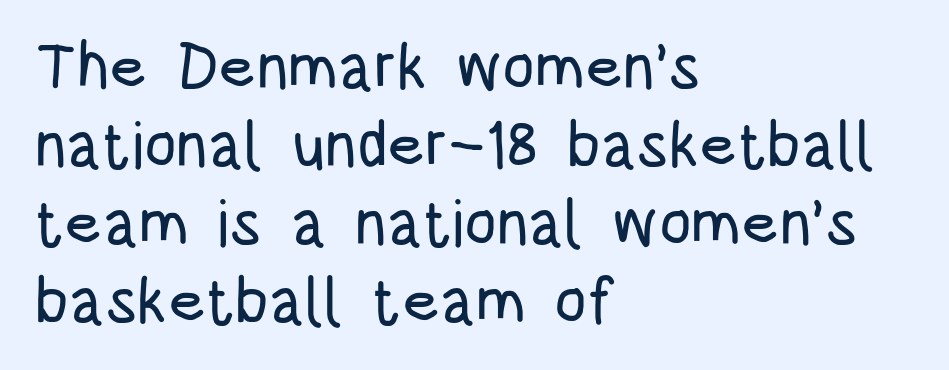
{"serif": "no", "italic": "no", "width": "condensed", "stroke_contrast": "low", "x_height": "large", "monospaced": "no", "underline": "no", "align": "left", "line_spacing_ratio": 1.22, "letter_spacing": "normal", "letter_spacing_em": 0.0, "glyph_px": 64}
